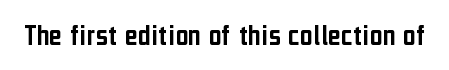
Note the varied advance widths — an 'i' is clearly narrower than an 'm'. Clear beneath every line of the passage. These lines keep a tight, regular rhythm from letter to letter. This is roman type, the default non-slanted kind.
